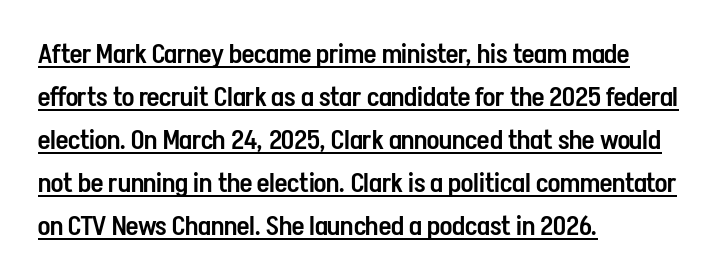
{"italic": "no", "bold": "semi", "underline": "yes", "align": "left", "line_spacing": "normal", "line_spacing_ratio": 1.59, "letter_spacing": "normal", "letter_spacing_em": 0.0, "glyph_px": 27}
